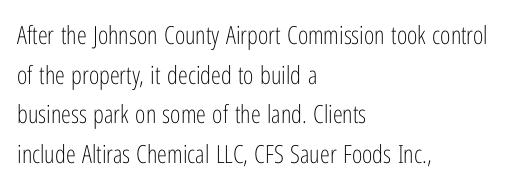
The image shows 25 px text type, upright; set left-aligned, normal line spacing (1.59x), normal letter spacing, not underlined.
